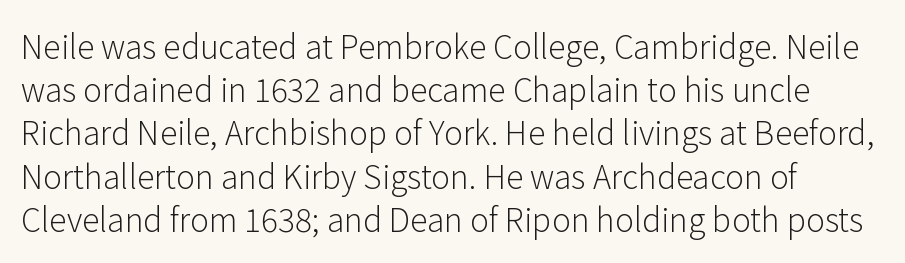
The image shows 32 px light sans-serif type, upright; set left-aligned, normal line spacing (1.35x), normal letter spacing, not underlined; low stroke contrast and a medium x-height.
